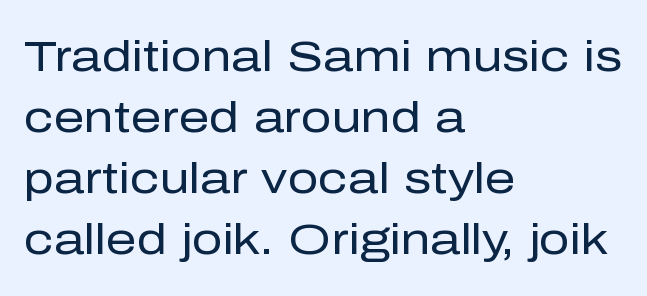
The image shows 43 px regular-weight sans-serif type, upright; set left-aligned, normal line spacing (1.42x), normal letter spacing, not underlined; low stroke contrast and a medium x-height.
